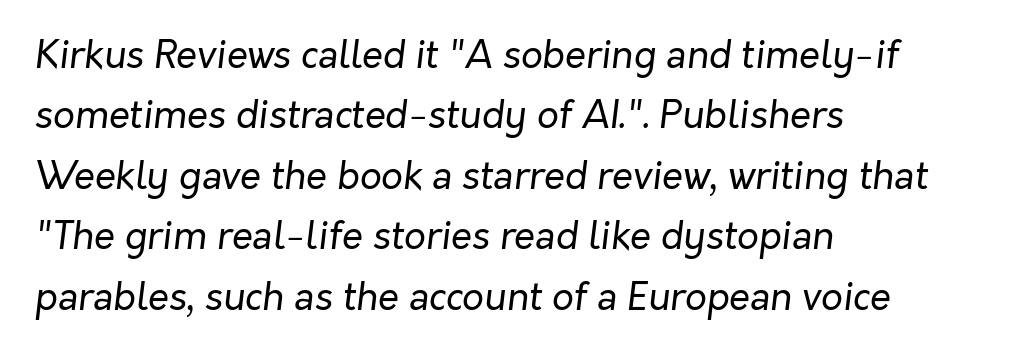
{"italic": "yes", "lean": "right", "slant_degrees": 7, "bold": "no", "weight": "regular", "width": "normal", "stroke_contrast": "low", "x_height": "medium", "monospaced": "no", "underline": "no", "align": "left", "line_spacing": "normal", "line_spacing_ratio": 1.59, "letter_spacing": "normal", "letter_spacing_em": 0.0, "glyph_px": 38}
